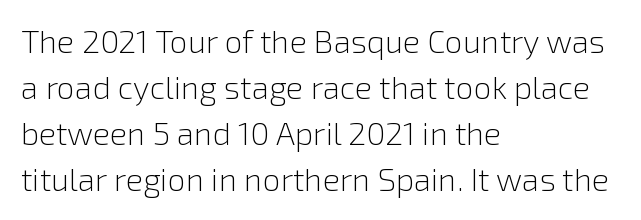
Q: Is the text bold? A: No.
Q: Is the text italic (slanted)? A: No, it is upright.
Q: Is the typeface a serif or a sans-serif typeface? A: Sans-serif.
Q: Is the text underlined? A: No.
Q: How is the paragraph aligned? A: Left-aligned.
Q: Is the spacing between letters normal or unusually wide? A: Normal.
Q: Is the spacing between lines tight, normal or loose? A: Normal.
Q: Width (condensed, normal, or wide)? A: Normal.
Q: Stroke contrast? A: Low.
Q: x-height? A: Medium.
Q: Monospaced? A: No.
